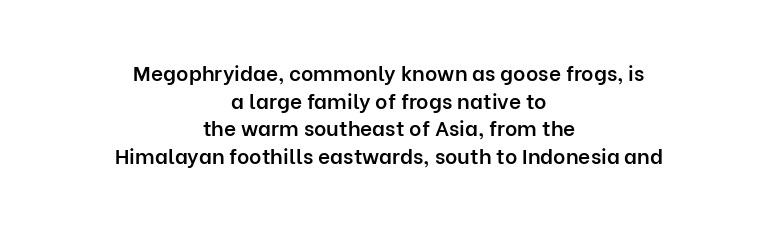
The image shows 21 px text type, upright; set centered, normal line spacing (1.32x), normal letter spacing, not underlined.
